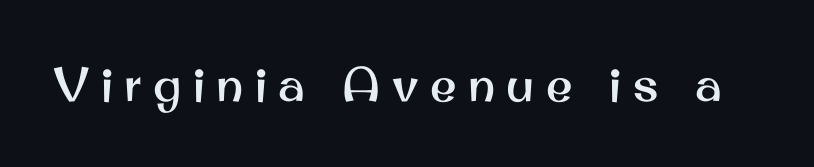
Ordinary non-slanted type is in use. Note the varied advance widths — an 'i' is clearly narrower than an 'm'. Any mark beneath the type? The region is blank. Note: no serifs on the glyphs. The gaps between neighbouring characters are conspicuously large.
